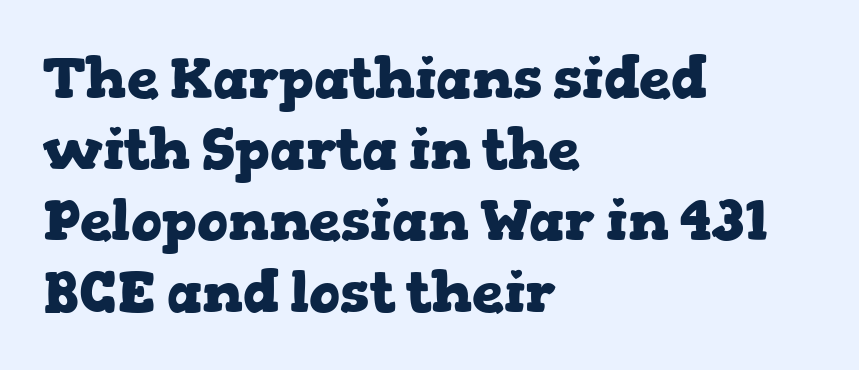
The image shows 57 px heavy, wide serif type, upright; set left-aligned, normal line spacing (1.25x), normal letter spacing, not underlined; low stroke contrast and a medium x-height.
